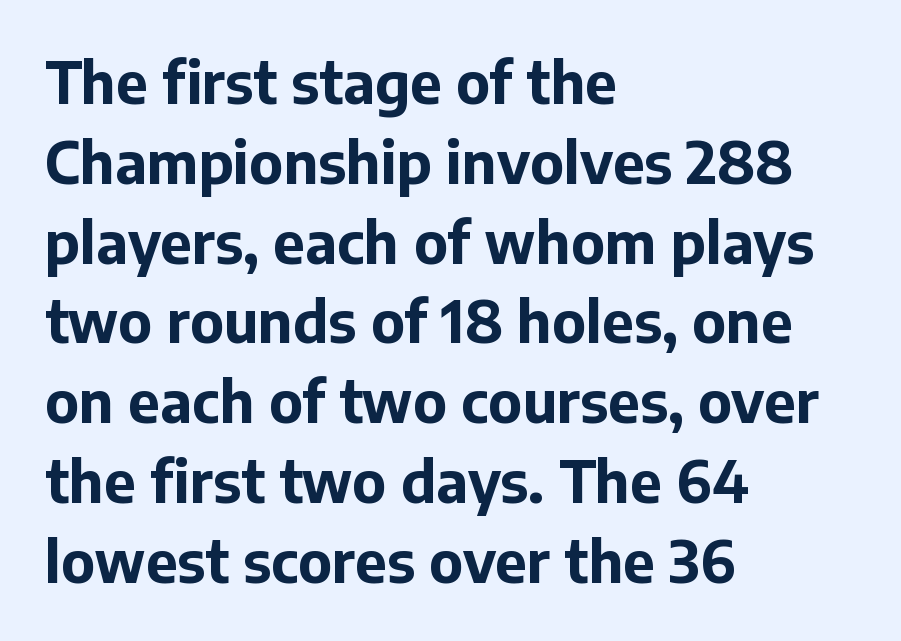
Horizontal alignment here is leftward, the default for most running prose. The letters stand straight up with perfectly vertical stems. The strip under each line holds only bare page. The horizontal fit of the characters is conventional and even. Chunky letters — that's bold for sure.
